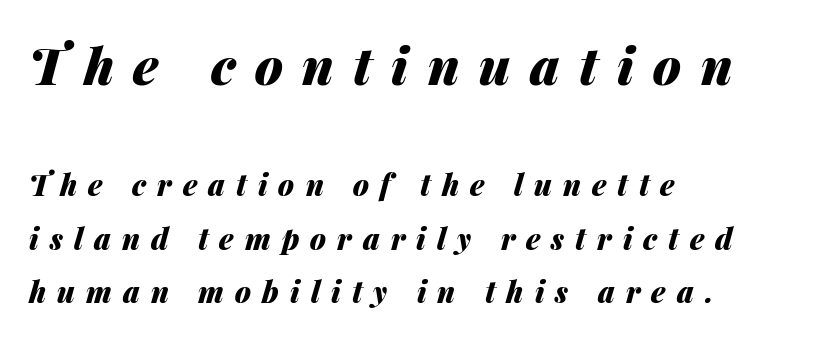
There is plenty of visible air inserted between adjacent glyphs. Rule under the text: the space is simply empty. The paragraph shown leans on its left margin. The letters advance in unequal steps, a hallmark of proportional type. Notice how the stems are inclined rather than vertical — that's the hallmark of italics.
